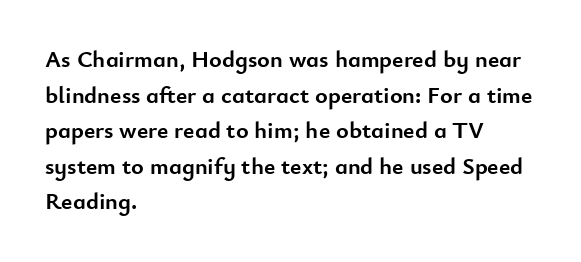
The image shows 24 px bold type, upright; set left-aligned, normal line spacing (1.48x), normal letter spacing, not underlined.
